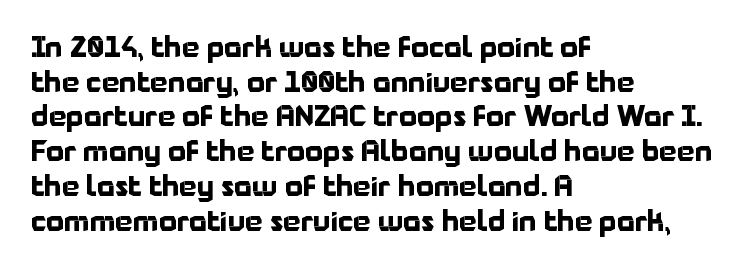
{"serif": "no", "italic": "no", "bold": "yes", "weight": "bold", "width": "normal", "stroke_contrast": "low", "x_height": "medium", "monospaced": "no", "underline": "no", "align": "left", "line_spacing_ratio": 1.24, "letter_spacing": "normal", "letter_spacing_em": 0.0, "glyph_px": 28}
